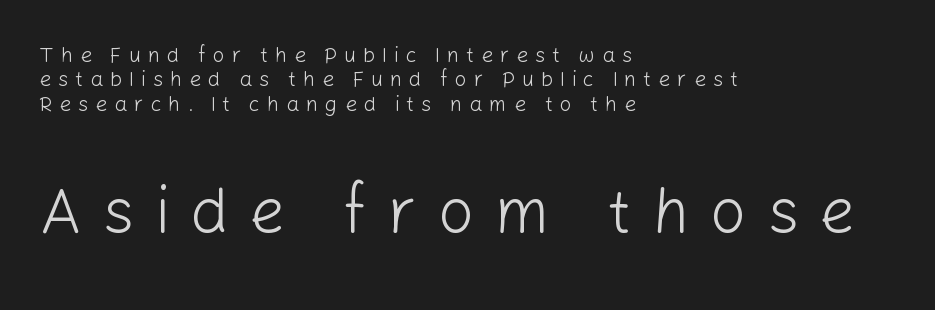
The image shows 64 px light sans-serif type, upright; set left-aligned, line spacing 1.16x, unusually wide letter spacing (+0.32 em), not underlined; the second (bottom) block is 3.05x larger; low stroke contrast and a medium x-height.
